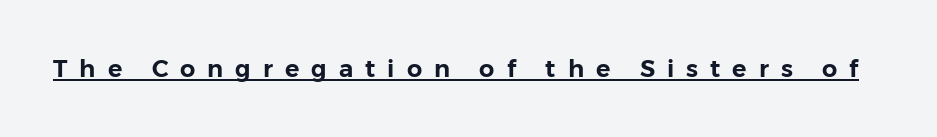
Q: Is the text italic (slanted)? A: No, it is upright.
Q: Is the text underlined? A: Yes.
Q: Is the spacing between letters normal or unusually wide? A: Unusually wide.
